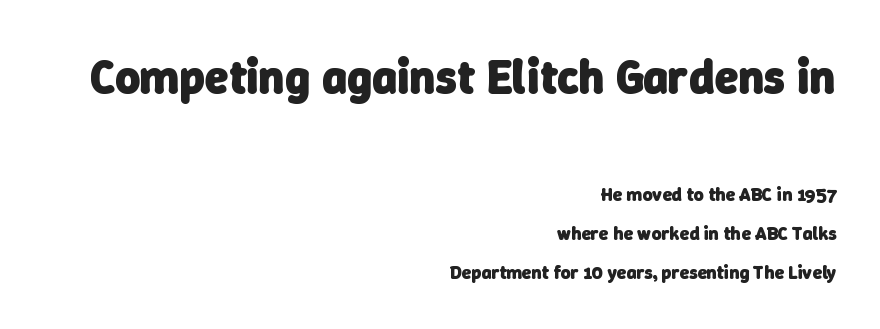
The image shows 48 px heavy sans-serif type; set right-aligned, loose line spacing (2.05x), normal letter spacing, not underlined; the first (top) block is 2.53x larger; low stroke contrast and a medium x-height.
